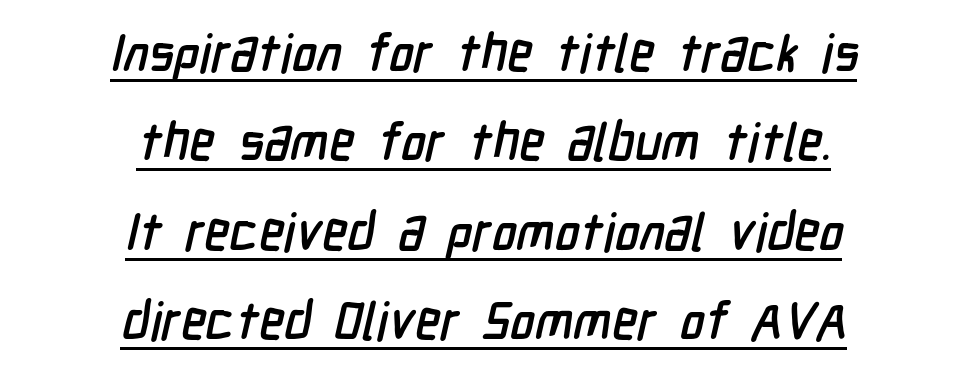
{"serif": "no", "width": "condensed", "stroke_contrast": "low", "x_height": "medium", "monospaced": "no", "underline": "yes", "align": "center", "line_spacing_ratio": 1.72, "letter_spacing": "normal", "letter_spacing_em": 0.0, "glyph_px": 52}
